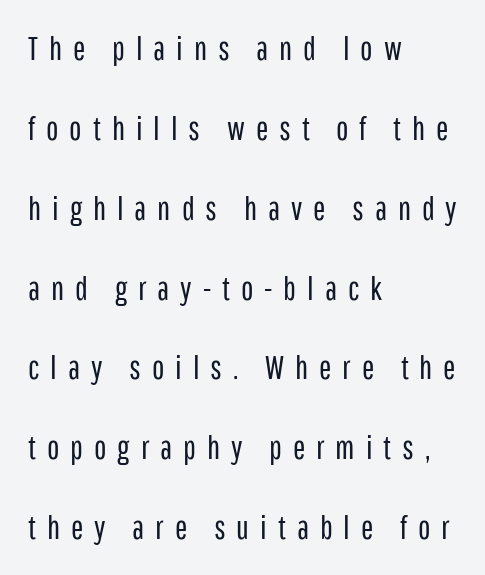
{"serif": "no", "italic": "no", "bold": "no", "weight": "regular", "width": "condensed", "stroke_contrast": "low", "x_height": "medium", "monospaced": "no", "underline": "no", "align": "left", "line_spacing": "loose", "line_spacing_ratio": 2.42, "letter_spacing": "wide", "letter_spacing_em": 0.33, "glyph_px": 33}
